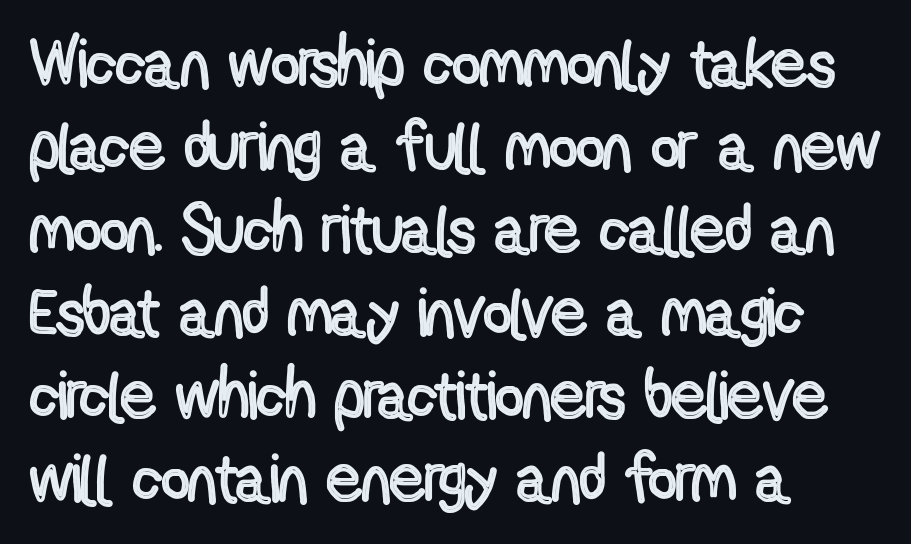
These lines are rendered in a variable-pitch font. The face used here is rendered with its standard letterfit. Left-aligned paragraph, ragged on the right. Each row of text sits above clean, open space. The axis of the letterforms is exactly vertical.
